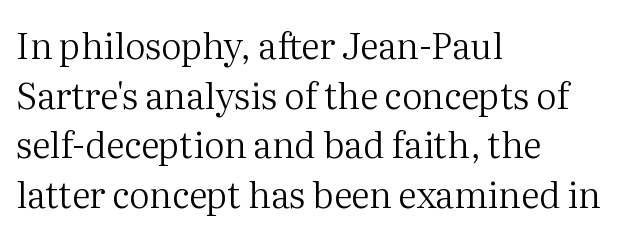
Q: Is the text bold? A: No.
Q: Is the text italic (slanted)? A: No, it is upright.
Q: Is the typeface a serif or a sans-serif typeface? A: Serif.
Q: Is the text underlined? A: No.
Q: How is the paragraph aligned? A: Left-aligned.
Q: Is the spacing between letters normal or unusually wide? A: Normal.
Q: Is the spacing between lines tight, normal or loose? A: Normal.
Q: Width (condensed, normal, or wide)? A: Normal.
Q: Stroke contrast? A: Medium.
Q: x-height? A: Medium.
Q: Monospaced? A: No.
